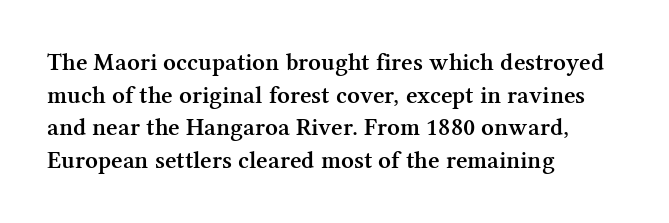
The image shows 25 px text type, upright; set left-aligned, normal line spacing (1.31x), normal letter spacing, not underlined.
